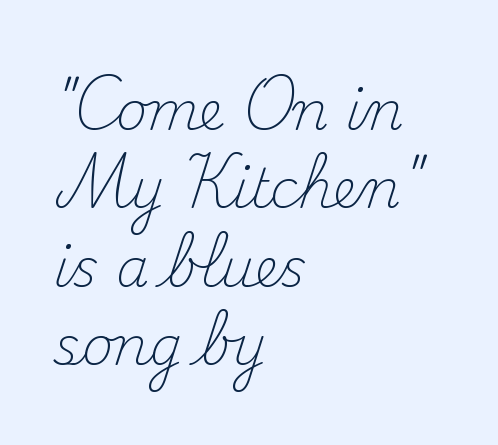
{"serif": "yes", "bold": "no", "weight": "light", "width": "normal", "stroke_contrast": "medium", "x_height": "small", "monospaced": "no", "underline": "no", "align": "left", "line_spacing": "normal", "line_spacing_ratio": 1.48, "letter_spacing": "normal", "letter_spacing_em": 0.0, "glyph_px": 53}
